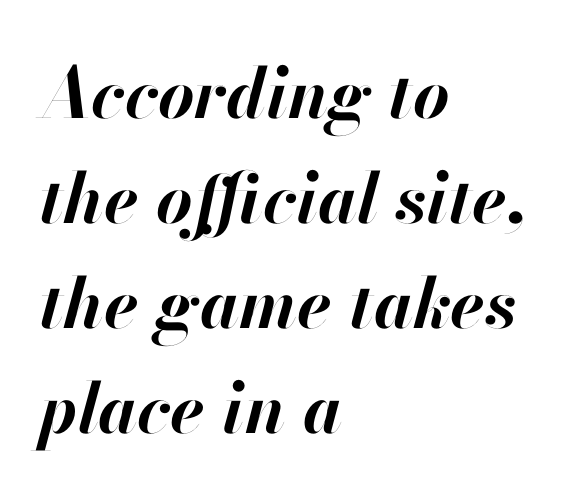
{"italic": "yes", "lean": "right", "slant_degrees": 13, "bold": "yes", "weight": "bold", "width": "normal", "stroke_contrast": "high", "x_height": "small", "monospaced": "no", "underline": "no", "align": "left", "line_spacing": "normal", "line_spacing_ratio": 1.5, "letter_spacing": "normal", "letter_spacing_em": 0.0, "glyph_px": 70}
